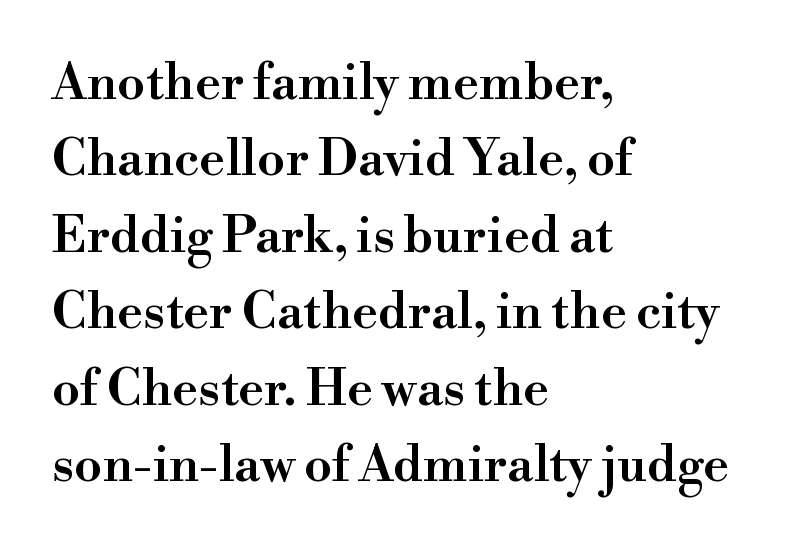
Q: Is the text bold? A: Semi-bold.
Q: Is the text italic (slanted)? A: No, it is upright.
Q: Is the typeface a serif or a sans-serif typeface? A: Serif.
Q: Is the text underlined? A: No.
Q: How is the paragraph aligned? A: Left-aligned.
Q: Is the spacing between letters normal or unusually wide? A: Normal.
Q: Is the spacing between lines tight, normal or loose? A: Normal.
Q: Width (condensed, normal, or wide)? A: Normal.
Q: Stroke contrast? A: High.
Q: x-height? A: Small.
Q: Monospaced? A: No.
